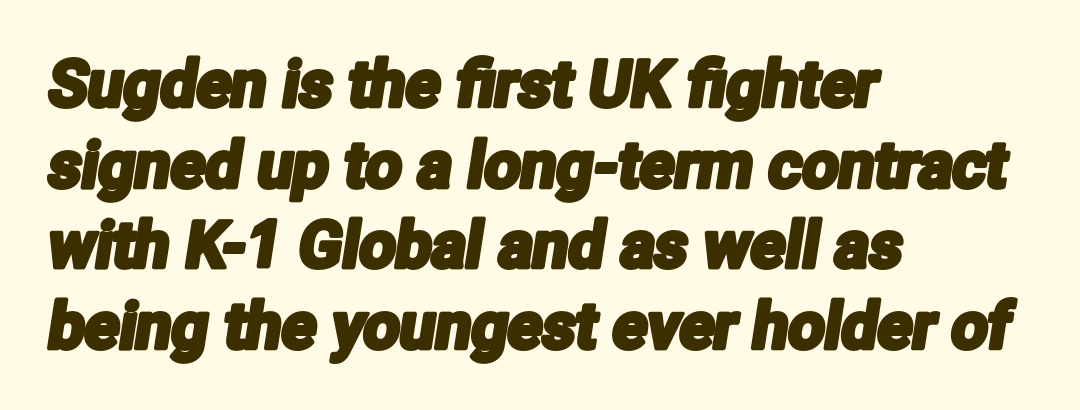
The image shows 64 px condensed sans-serif type; set left-aligned, normal line spacing (1.26x), normal letter spacing, not underlined; low stroke contrast and a medium x-height.
